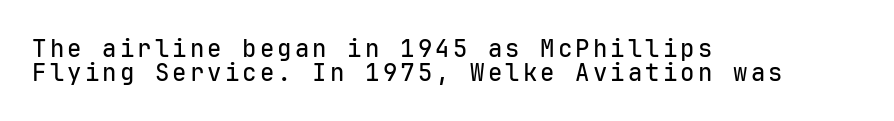
{"italic": "no", "underline": "no", "align": "left", "line_spacing": "tight", "line_spacing_ratio": 0.98, "glyph_px": 24}
